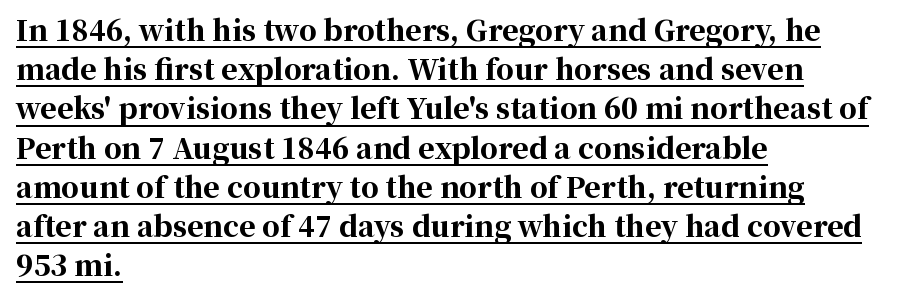
The image shows 28 px bold serif type, upright; set left-aligned, normal line spacing (1.4x), normal letter spacing, underlined; high stroke contrast and a medium x-height.
